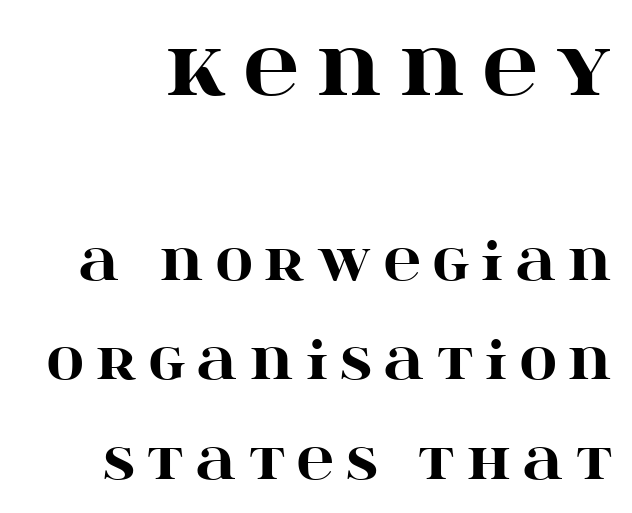
{"serif": "yes", "italic": "no", "bold": "yes", "weight": "heavy", "width": "wide", "stroke_contrast": "high", "x_height": "large", "monospaced": "no", "underline": "no", "line_spacing": "loose", "line_spacing_ratio": 1.95, "letter_spacing": "wide", "letter_spacing_em": 0.24, "larger_block": "first", "size_ratio": 1.49, "glyph_px": 76}
